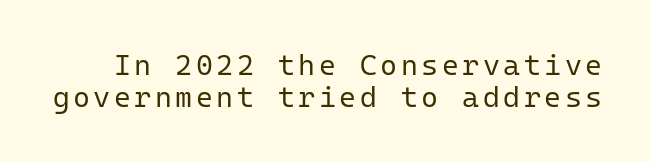
Q: Is the text bold? A: No.
Q: Is the text italic (slanted)? A: No, it is upright.
Q: Is the typeface a serif or a sans-serif typeface? A: Sans-serif.
Q: Is the text underlined? A: No.
Q: Is the spacing between lines tight, normal or loose? A: Tight.
Q: Width (condensed, normal, or wide)? A: Normal.
Q: Stroke contrast? A: Low.
Q: x-height? A: Medium.
Q: Monospaced? A: Yes.
